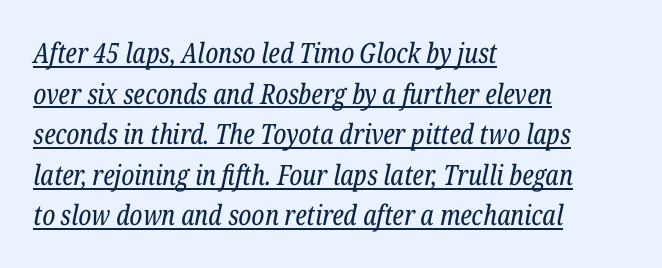
The sample's only ornament is a line tracing under the words. Regular leading. Short and long lines alike share a common starting point at left. The letterforms sit at book weight or below. Are there feet on the stems? There are — it's a serif.
